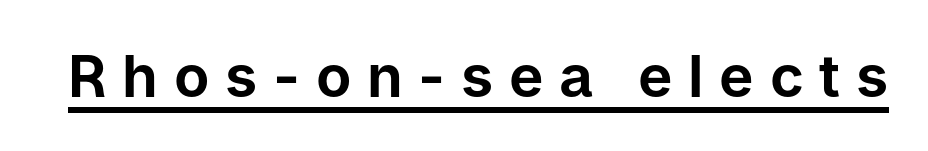
The image shows 58 px sans-serif type, upright; set unusually wide letter spacing (+0.27 em), underlined; low stroke contrast and a medium x-height.
